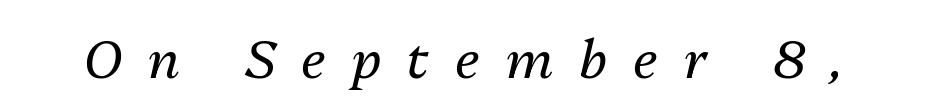
Each letter keeps its own natural width here, so spacing adapts to shape. Rendered with sloped, italic letterforms. Is this a heavy cut? Hardly; it is regular or lighter. Inter-character spacing is expanded well beyond the font's built-in metrics.
